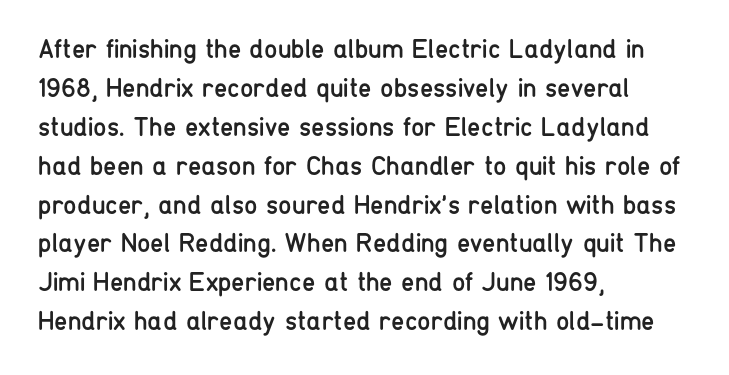
Nothing heavy about these letters — not bold at all. The block of text has a typical density, with ordinary space between rows. Posture: straight, roman, zero tilt. Quick note: underline off. The letterforms sit shoulder to shoulder at normal distance.
